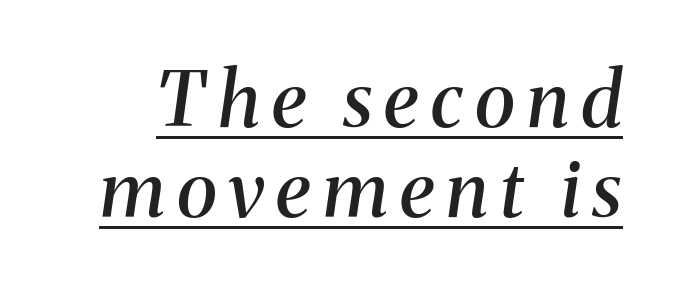
The face used here is proportionally spaced, like ordinary book or web type. It's the slanting kind of type. This sample carries an underscore along the baseline area. A serif font was chosen for this passage.
